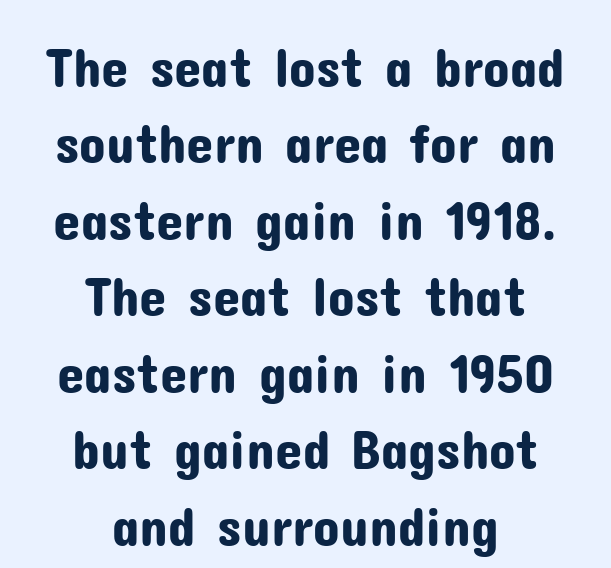
One glance says typical: line gaps are just what's usual. This rendering employs a face without finishing strokes, i.e., a sans-serif. Type without underlining. Does extra space separate the letters? No, they use regular spacing. Tall strokes in this sample are plumb rather than angled. Character widths vary here, with narrow letters taking less room than wide ones.
